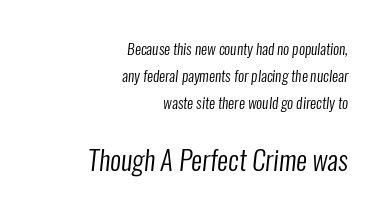
The image shows 27 px text type; set right-aligned, line spacing 1.81x, normal letter spacing, not underlined; the second (bottom) block is 1.8x larger.
